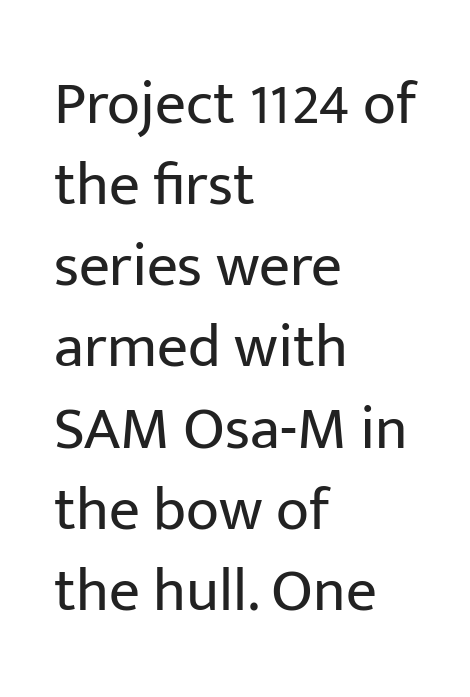
Q: Is the text bold? A: No.
Q: Is the text italic (slanted)? A: No, it is upright.
Q: Is the typeface a serif or a sans-serif typeface? A: Sans-serif.
Q: Is the text underlined? A: No.
Q: How is the paragraph aligned? A: Left-aligned.
Q: Is the spacing between letters normal or unusually wide? A: Normal.
Q: Is the spacing between lines tight, normal or loose? A: Normal.
Q: Width (condensed, normal, or wide)? A: Normal.
Q: Stroke contrast? A: Low.
Q: x-height? A: Medium.
Q: Monospaced? A: No.
